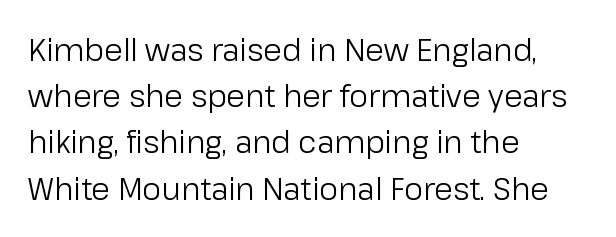
The image shows 30 px regular-weight sans-serif type, upright; set left-aligned, normal line spacing (1.54x), normal letter spacing, not underlined; low stroke contrast and a medium x-height.
